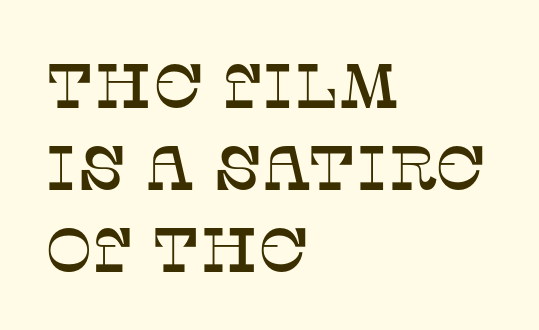
Is there much room between lines? A standard amount, neither cramped nor airy. You can tell it's not italic because the verticals are truly vertical. This rendering features lettering with no underline. Think of a printed novel: that variable character pitch is what you see here. These lines are set flush left with a ragged right edge.
